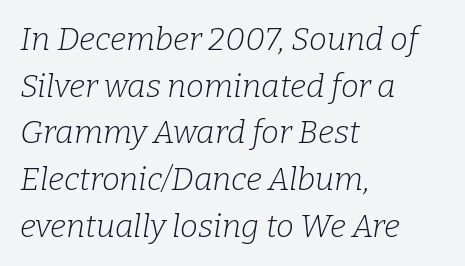
{"serif": "yes", "italic": "yes", "lean": "right", "slant_degrees": 9, "bold": "no", "weight": "light", "width": "normal", "stroke_contrast": "low", "x_height": "medium", "monospaced": "no", "underline": "no", "align": "left", "line_spacing": "normal", "line_spacing_ratio": 1.46, "letter_spacing": "normal", "letter_spacing_em": 0.0, "glyph_px": 32}
